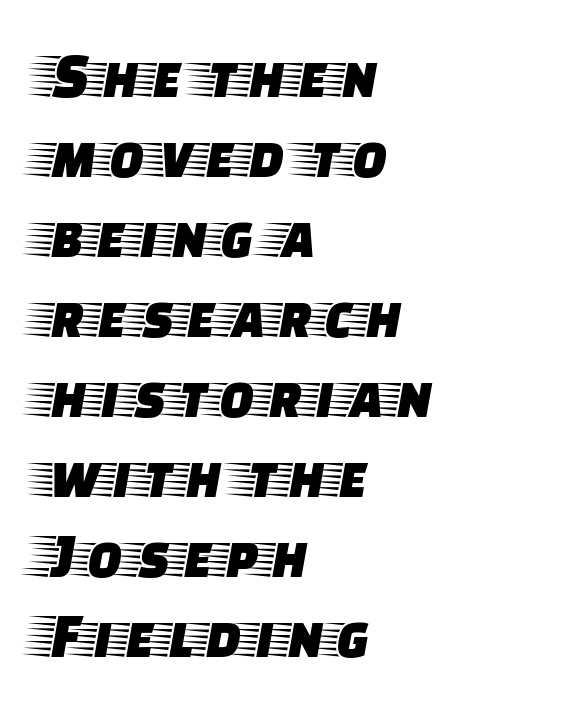
Q: Is the text italic (slanted)? A: Yes.
Q: Is the typeface a serif or a sans-serif typeface? A: Serif.
Q: Is the text underlined? A: No.
Q: How is the paragraph aligned? A: Left-aligned.
Q: Is the spacing between letters normal or unusually wide? A: Normal.
Q: Width (condensed, normal, or wide)? A: Wide.
Q: Stroke contrast? A: Low.
Q: x-height? A: Large.
Q: Monospaced? A: No.
